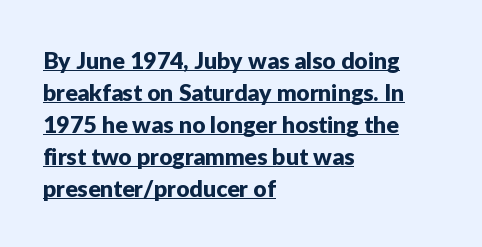
Q: Is the text italic (slanted)? A: No, it is upright.
Q: Is the text underlined? A: Yes.
Q: How is the paragraph aligned? A: Left-aligned.
Q: Is the spacing between letters normal or unusually wide? A: Normal.
Q: Is the spacing between lines tight, normal or loose? A: Normal.
